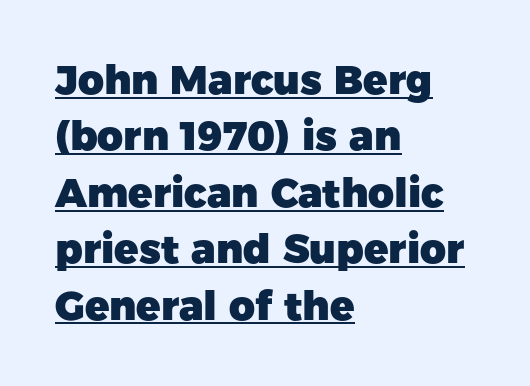
Q: Is the text bold? A: Yes.
Q: Is the text italic (slanted)? A: No, it is upright.
Q: Is the typeface a serif or a sans-serif typeface? A: Sans-serif.
Q: Is the text underlined? A: Yes.
Q: How is the paragraph aligned? A: Left-aligned.
Q: Is the spacing between letters normal or unusually wide? A: Normal.
Q: Is the spacing between lines tight, normal or loose? A: Normal.
Q: Width (condensed, normal, or wide)? A: Normal.
Q: Stroke contrast? A: Low.
Q: x-height? A: Medium.
Q: Monospaced? A: No.
